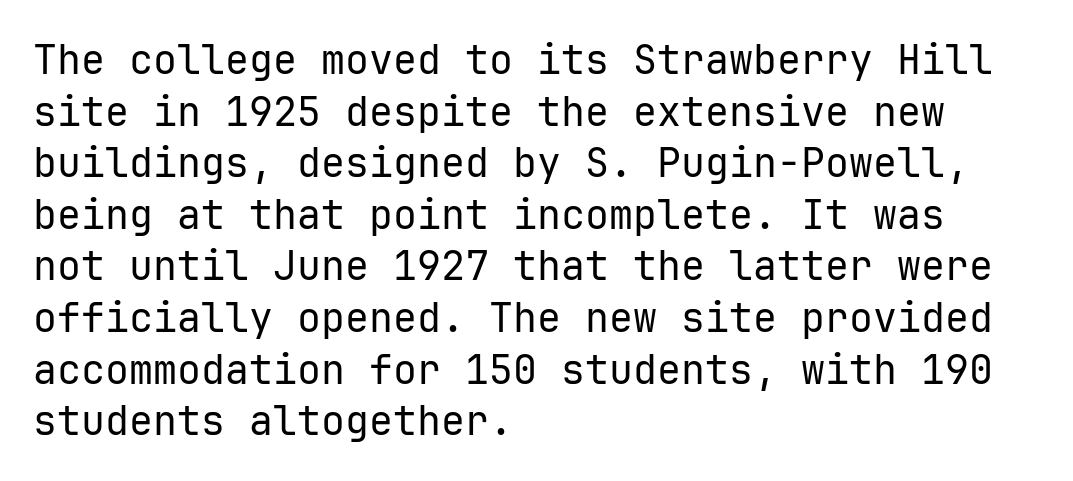
The image shows 40 px regular-weight sans-serif type, upright; set left-aligned, normal line spacing (1.29x), normal letter spacing, not underlined; low stroke contrast and a medium x-height.
